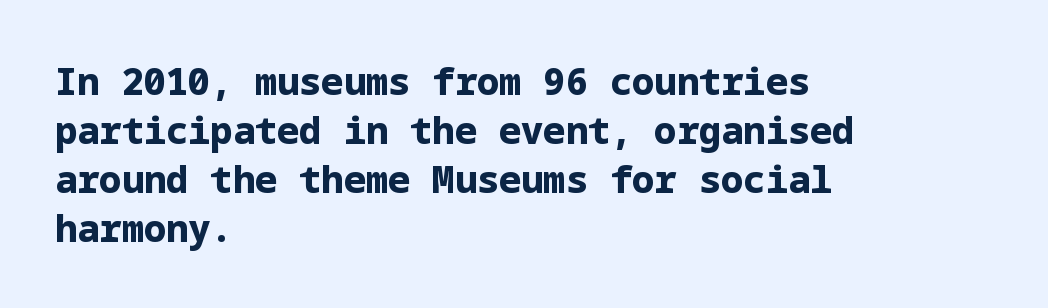
The image shows 37 px bold sans-serif type, upright; set left-aligned, normal line spacing (1.32x), normal letter spacing, not underlined; low stroke contrast and a medium x-height.
